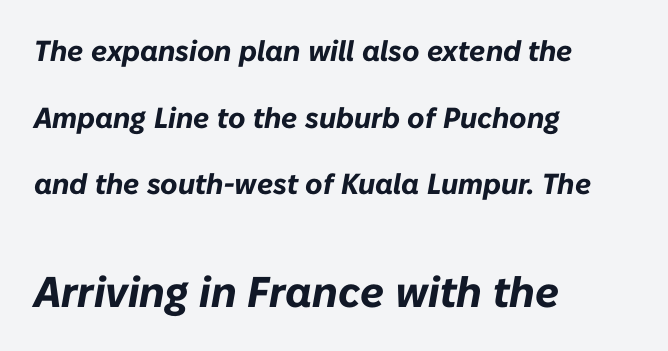
{"italic": "yes", "lean": "right", "slant_degrees": 10, "bold": "yes", "weight": "bold", "width": "normal", "stroke_contrast": "low", "x_height": "medium", "monospaced": "no", "underline": "no", "align": "left", "line_spacing": "loose", "line_spacing_ratio": 2.3, "letter_spacing": "normal", "letter_spacing_em": 0.0, "larger_block": "second", "size_ratio": 1.48, "glyph_px": 43}
